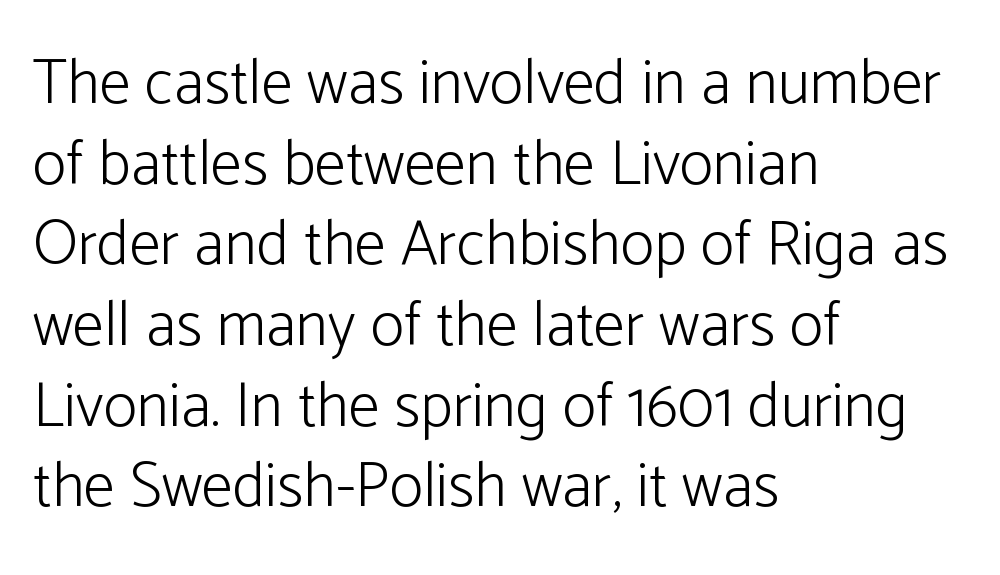
Q: Is the text bold? A: No.
Q: Is the text italic (slanted)? A: No, it is upright.
Q: Is the typeface a serif or a sans-serif typeface? A: Sans-serif.
Q: Is the text underlined? A: No.
Q: How is the paragraph aligned? A: Left-aligned.
Q: Is the spacing between letters normal or unusually wide? A: Normal.
Q: Is the spacing between lines tight, normal or loose? A: Normal.
Q: Width (condensed, normal, or wide)? A: Normal.
Q: Stroke contrast? A: Low.
Q: x-height? A: Medium.
Q: Monospaced? A: No.
